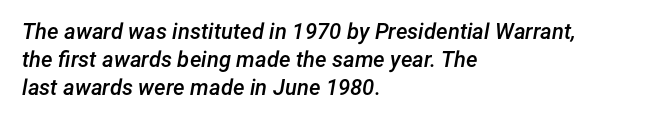
The image shows 22 px text type, italic (leaning right); set left-aligned, normal line spacing (1.27x), normal letter spacing, not underlined.
